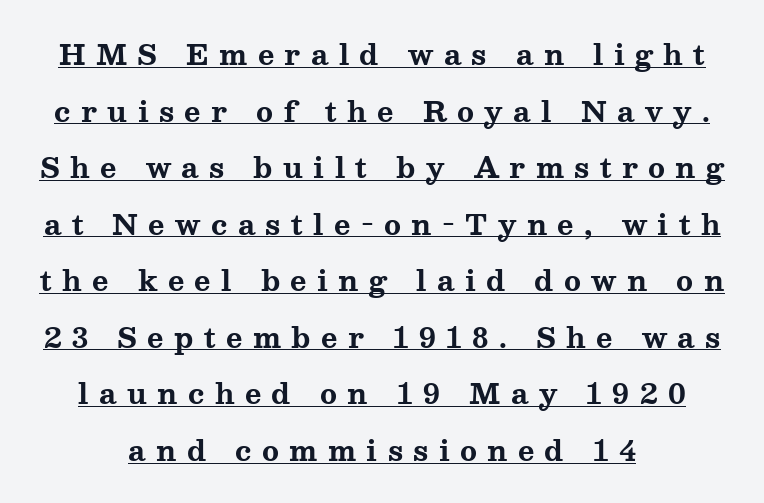
The image shows 28 px bold, wide serif type, upright; set centered, loose line spacing (2.02x), unusually wide letter spacing (+0.37 em), underlined; medium stroke contrast and a medium x-height.
